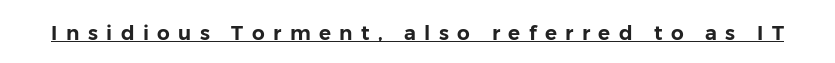
Q: Is the text italic (slanted)? A: No, it is upright.
Q: Is the text underlined? A: Yes.
Q: Is the spacing between letters normal or unusually wide? A: Unusually wide.
